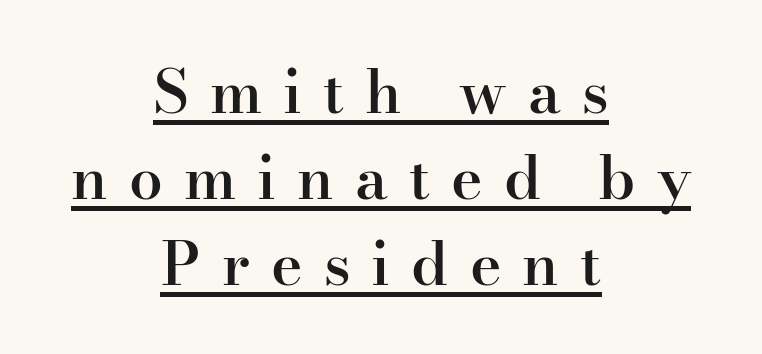
Q: Is the text bold? A: Semi-bold.
Q: Is the text italic (slanted)? A: No, it is upright.
Q: Is the typeface a serif or a sans-serif typeface? A: Serif.
Q: Is the text underlined? A: Yes.
Q: How is the paragraph aligned? A: Centered.
Q: Is the spacing between letters normal or unusually wide? A: Unusually wide.
Q: Is the spacing between lines tight, normal or loose? A: Normal.
Q: Width (condensed, normal, or wide)? A: Normal.
Q: Stroke contrast? A: High.
Q: x-height? A: Small.
Q: Monospaced? A: No.
